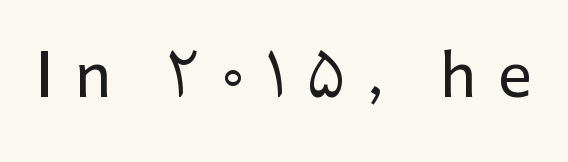
{"serif": "no", "italic": "no", "width": "normal", "stroke_contrast": "low", "x_height": "medium", "monospaced": "no", "underline": "no", "letter_spacing": "wide", "letter_spacing_em": 0.36, "glyph_px": 60}
